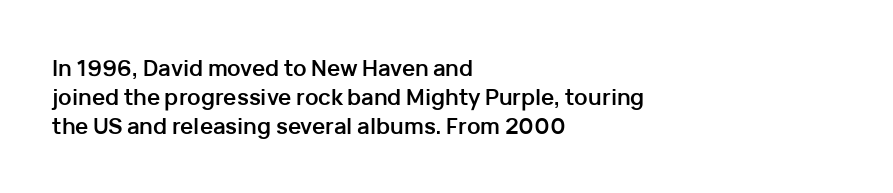
The image shows 22 px bold type, upright; set left-aligned, normal line spacing (1.31x), normal letter spacing, not underlined.
